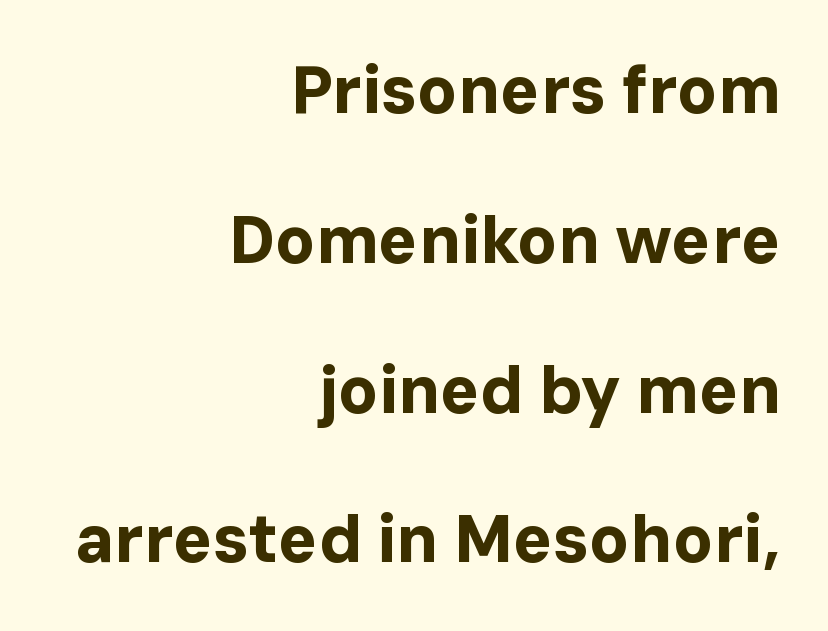
{"serif": "no", "italic": "no", "bold": "yes", "weight": "bold", "width": "normal", "stroke_contrast": "low", "x_height": "medium", "monospaced": "no", "underline": "no", "align": "right", "line_spacing": "loose", "line_spacing_ratio": 2.27, "letter_spacing": "normal", "letter_spacing_em": 0.0, "glyph_px": 66}
